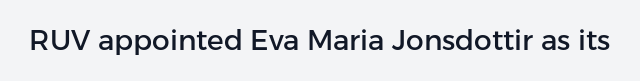
Q: Is the text italic (slanted)? A: No, it is upright.
Q: Is the typeface a serif or a sans-serif typeface? A: Sans-serif.
Q: Is the text underlined? A: No.
Q: Is the spacing between letters normal or unusually wide? A: Normal.
Q: Width (condensed, normal, or wide)? A: Normal.
Q: Stroke contrast? A: Low.
Q: x-height? A: Medium.
Q: Monospaced? A: No.
